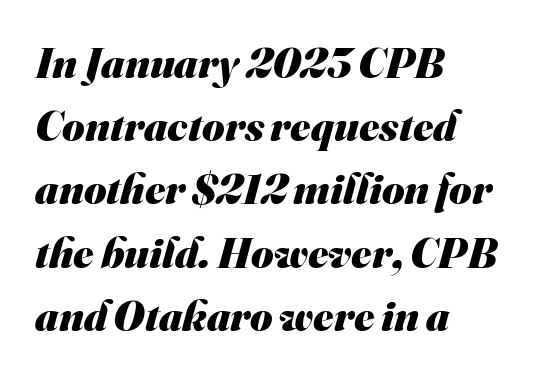
The image shows 43 px heavy sans-serif type; set left-aligned, normal line spacing (1.47x), normal letter spacing, not underlined; medium stroke contrast and a small x-height.
